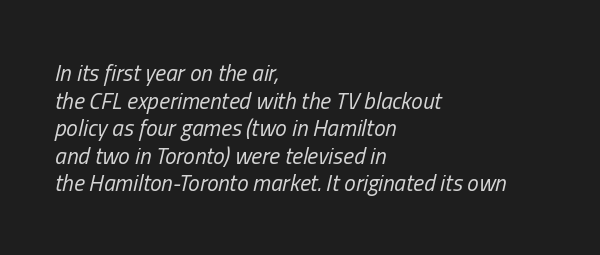
The type is set solid horizontally, with unmodified tracking. Weight: not bold — regular or lighter. Has an underline been added? It has not. Leftover space on each line is placed entirely after the last word. Slant detected: the letters are inclined.
